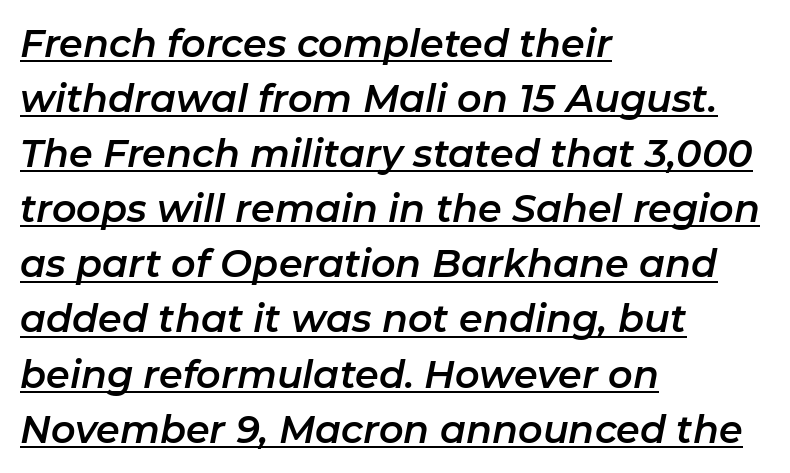
Q: Is the text italic (slanted)? A: Yes, it leans right by about 11 degrees.
Q: Is the text underlined? A: Yes.
Q: How is the paragraph aligned? A: Left-aligned.
Q: Is the spacing between letters normal or unusually wide? A: Normal.
Q: Is the spacing between lines tight, normal or loose? A: Normal.
Q: Width (condensed, normal, or wide)? A: Normal.
Q: Stroke contrast? A: Low.
Q: x-height? A: Medium.
Q: Monospaced? A: No.
